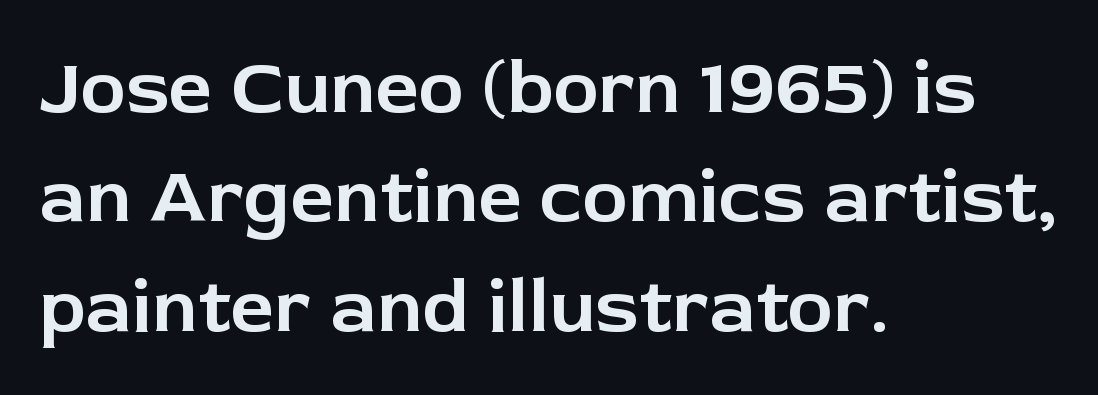
{"serif": "no", "italic": "no", "width": "normal", "stroke_contrast": "low", "x_height": "medium", "monospaced": "no", "underline": "no", "align": "left", "line_spacing": "normal", "line_spacing_ratio": 1.42, "letter_spacing": "normal", "letter_spacing_em": 0.0, "glyph_px": 77}
